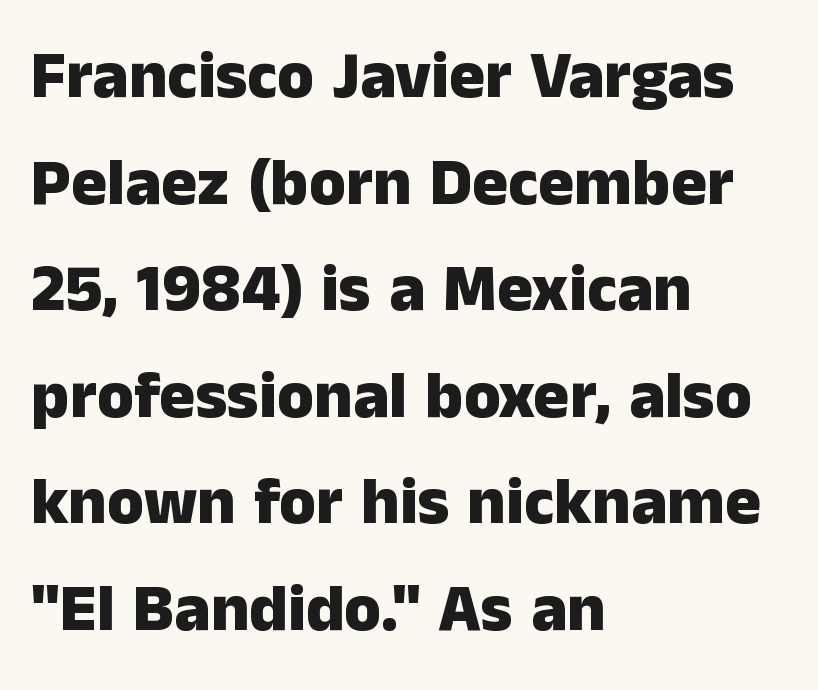
Q: Is the text bold? A: Yes.
Q: Is the text italic (slanted)? A: No, it is upright.
Q: Is the typeface a serif or a sans-serif typeface? A: Sans-serif.
Q: Is the text underlined? A: No.
Q: How is the paragraph aligned? A: Left-aligned.
Q: Is the spacing between letters normal or unusually wide? A: Normal.
Q: Is the spacing between lines tight, normal or loose? A: Normal.
Q: Width (condensed, normal, or wide)? A: Normal.
Q: Stroke contrast? A: Low.
Q: x-height? A: Medium.
Q: Monospaced? A: No.
